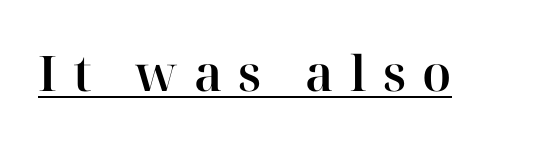
The image shows 49 px serif type, upright; set unusually wide letter spacing (+0.33 em), underlined; high stroke contrast and a medium x-height.
